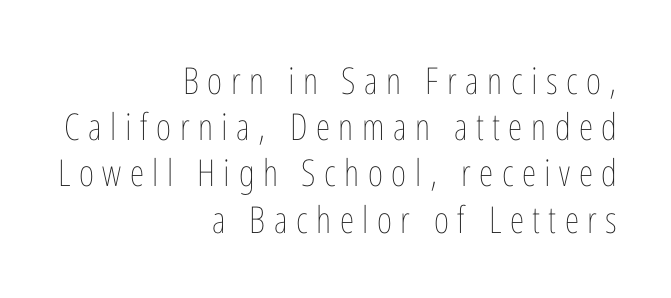
The image shows 37 px thin, condensed type, upright; set right-aligned, normal line spacing (1.25x), unusually wide letter spacing (+0.23 em), not underlined; low stroke contrast and a medium x-height.
